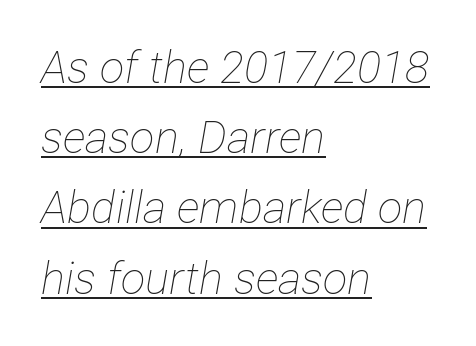
The image shows 45 px thin, condensed type, italic (leaning right); set left-aligned, normal line spacing (1.56x), normal letter spacing, underlined; low stroke contrast and a medium x-height.
